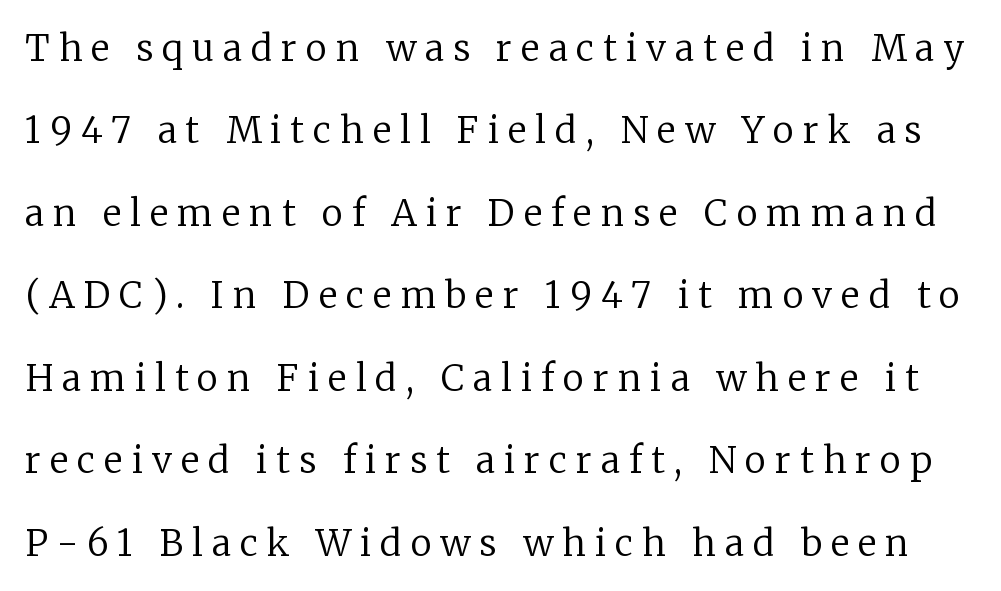
{"serif": "yes", "italic": "no", "bold": "no", "weight": "regular", "width": "normal", "stroke_contrast": "low", "x_height": "medium", "monospaced": "no", "underline": "no", "line_spacing": "loose", "line_spacing_ratio": 2.29, "letter_spacing": "wide", "letter_spacing_em": 0.25, "glyph_px": 36}
